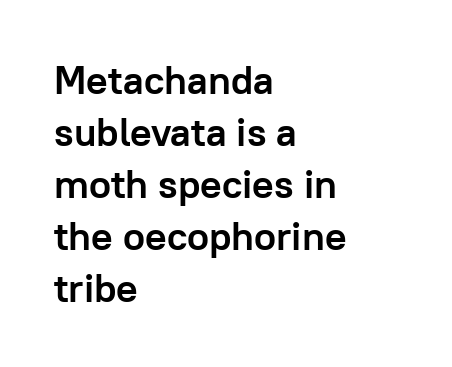
The image shows 40 px semibold sans-serif type, upright; set left-aligned, normal line spacing (1.3x), normal letter spacing, not underlined; low stroke contrast and a medium x-height.
